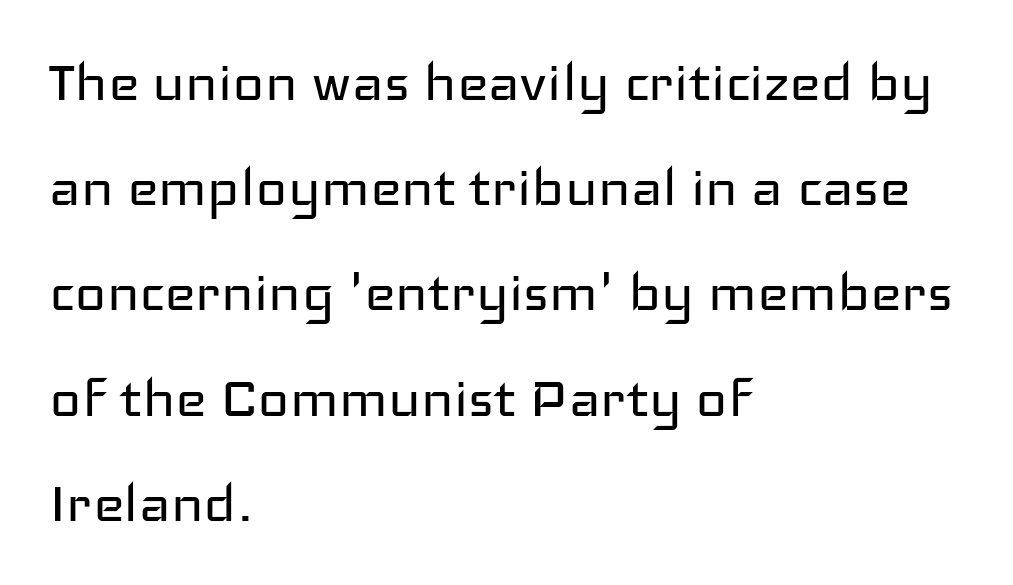
Q: Is the text bold? A: No.
Q: Is the text italic (slanted)? A: No, it is upright.
Q: Is the typeface a serif or a sans-serif typeface? A: Sans-serif.
Q: Is the text underlined? A: No.
Q: How is the paragraph aligned? A: Left-aligned.
Q: Is the spacing between letters normal or unusually wide? A: Normal.
Q: Is the spacing between lines tight, normal or loose? A: Normal.
Q: Width (condensed, normal, or wide)? A: Wide.
Q: Stroke contrast? A: Low.
Q: x-height? A: Medium.
Q: Monospaced? A: No.
